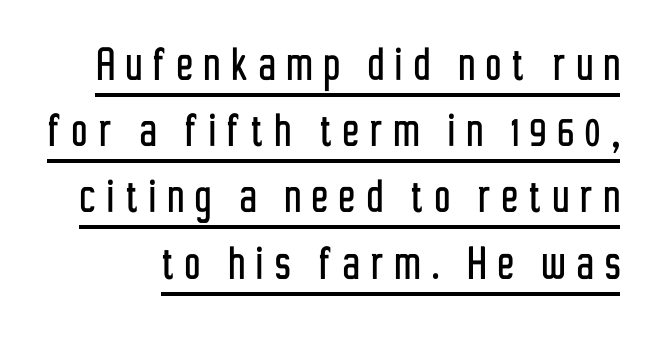
Q: Is the text italic (slanted)? A: No, it is upright.
Q: Is the typeface a serif or a sans-serif typeface? A: Sans-serif.
Q: Is the text underlined? A: Yes.
Q: Is the spacing between letters normal or unusually wide? A: Unusually wide.
Q: Is the spacing between lines tight, normal or loose? A: Normal.
Q: Width (condensed, normal, or wide)? A: Condensed.
Q: Stroke contrast? A: Low.
Q: x-height? A: Medium.
Q: Monospaced? A: No.
